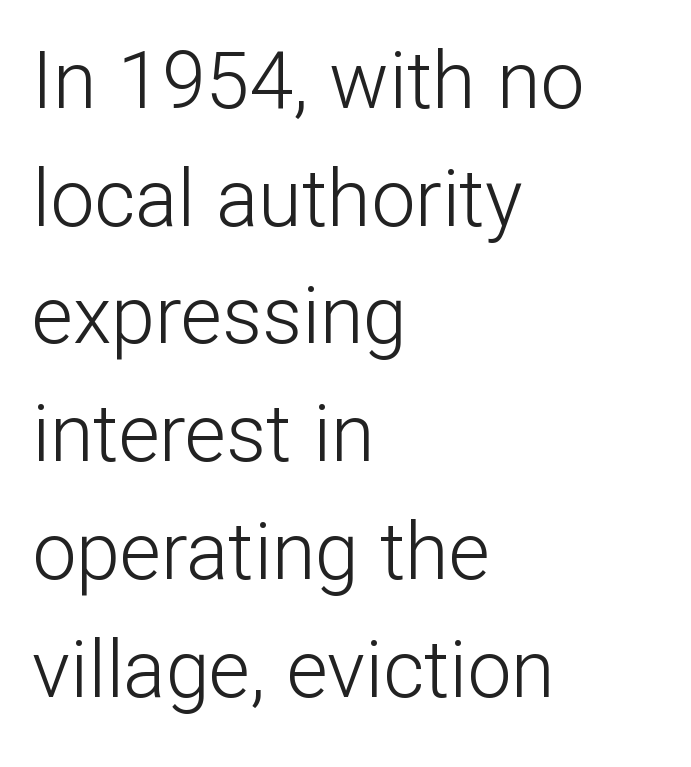
{"serif": "no", "italic": "no", "bold": "no", "weight": "light", "width": "normal", "stroke_contrast": "low", "x_height": "medium", "monospaced": "no", "underline": "no", "align": "left", "line_spacing": "normal", "line_spacing_ratio": 1.49, "letter_spacing": "normal", "letter_spacing_em": 0.0, "glyph_px": 79}
